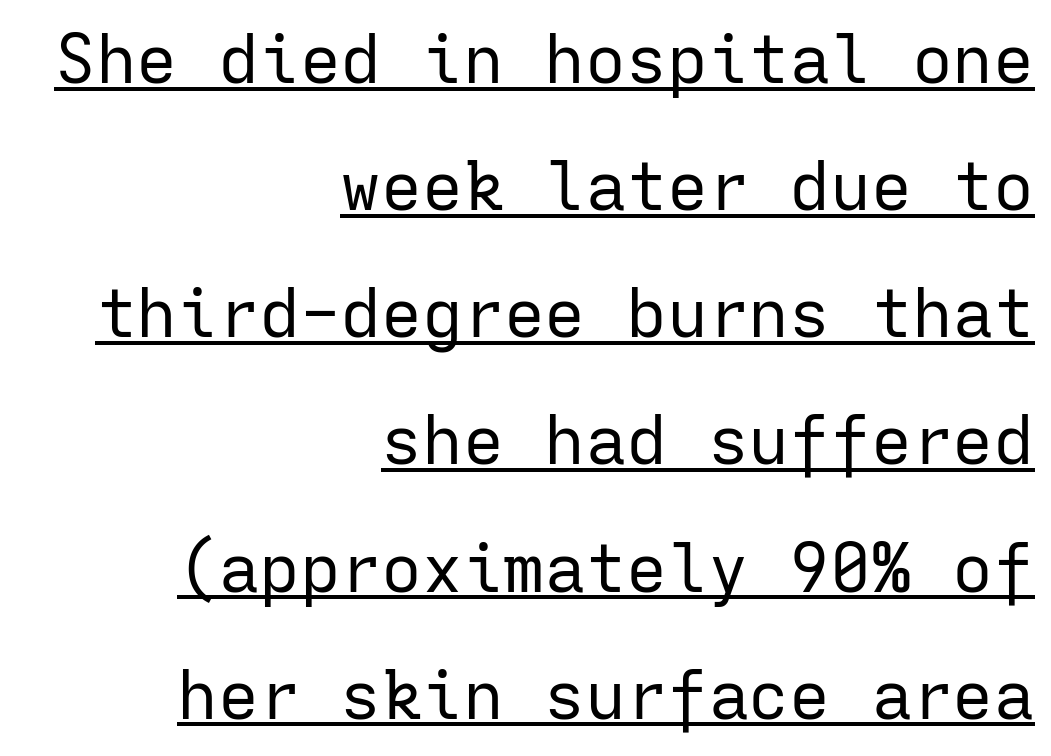
Q: Is the text bold? A: No.
Q: Is the text italic (slanted)? A: No, it is upright.
Q: Is the typeface a serif or a sans-serif typeface? A: Sans-serif.
Q: Is the text underlined? A: Yes.
Q: How is the paragraph aligned? A: Right-aligned.
Q: Is the spacing between letters normal or unusually wide? A: Normal.
Q: Width (condensed, normal, or wide)? A: Normal.
Q: Stroke contrast? A: Low.
Q: x-height? A: Medium.
Q: Monospaced? A: Yes.
